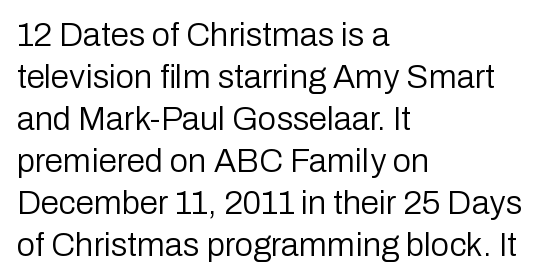
The image shows 33 px regular-weight sans-serif type, upright; set left-aligned, normal line spacing (1.27x), normal letter spacing, not underlined; low stroke contrast and a medium x-height.
